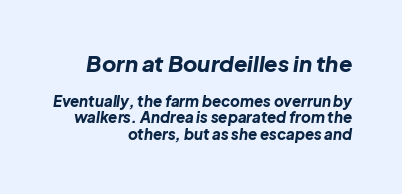
Q: Is the text bold? A: Yes.
Q: Is the text italic (slanted)? A: Yes, it leans right by about 8 degrees.
Q: Is the text underlined? A: No.
Q: How is the paragraph aligned? A: Right-aligned.
Q: Is the spacing between letters normal or unusually wide? A: Normal.
Q: Is the spacing between lines tight, normal or loose? A: Tight.
Q: Which block of text is set in a larger size, the first (top) or the second (bottom)? A: The first (top) one.
